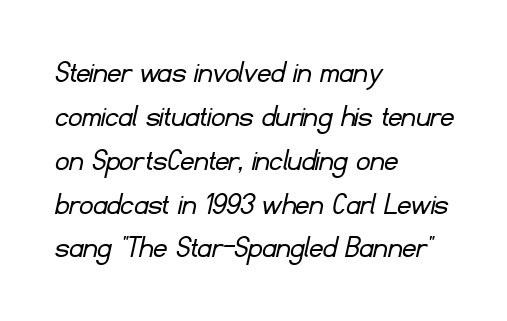
Q: Is the text bold? A: No.
Q: Is the typeface a serif or a sans-serif typeface? A: Sans-serif.
Q: Is the text underlined? A: No.
Q: How is the paragraph aligned? A: Left-aligned.
Q: Is the spacing between letters normal or unusually wide? A: Normal.
Q: Is the spacing between lines tight, normal or loose? A: Normal.
Q: Width (condensed, normal, or wide)? A: Normal.
Q: Stroke contrast? A: Low.
Q: x-height? A: Small.
Q: Monospaced? A: No.
